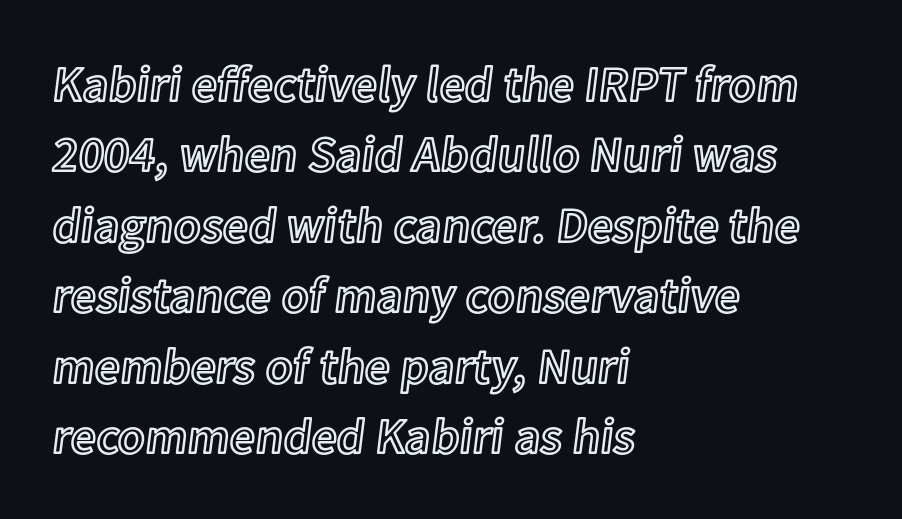
Check under the words: just untouched page. The letters advance in unequal steps, a hallmark of proportional type. The ragged edge is on the right, which tells us the setting is flush left. Compared with typical body copy, the letter spacing here is the same.
